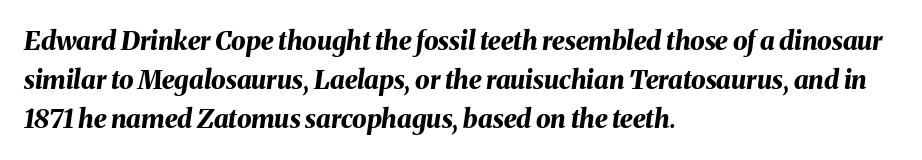
The image shows 26 px bold type, italic (leaning right); set left-aligned, normal line spacing (1.5x), normal letter spacing, not underlined.
